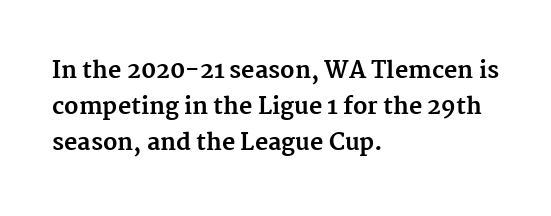
Notice how descenders clear the ascenders below comfortably — that's standard leading. The sample has been set heavy, in full bold. Italic? Not at all — the glyphs are vertical. A bare baseline throughout the passage. The rag falls on the right side of this text block. Inter-character spacing is left at the font's built-in metrics.
